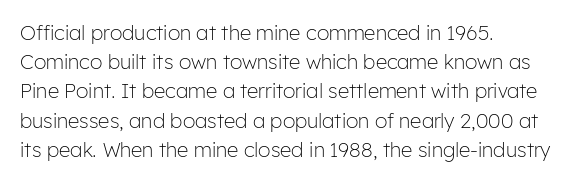
{"italic": "no", "bold": "no", "underline": "no", "align": "left", "line_spacing": "normal", "line_spacing_ratio": 1.46, "letter_spacing": "normal", "letter_spacing_em": 0.0, "glyph_px": 20}
